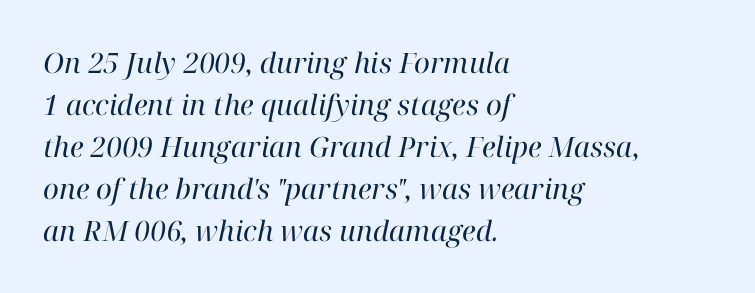
The image shows 28 px regular-weight serif type, italic (leaning right); set left-aligned, normal line spacing (1.5x), normal letter spacing, not underlined; high stroke contrast and a medium x-height.
